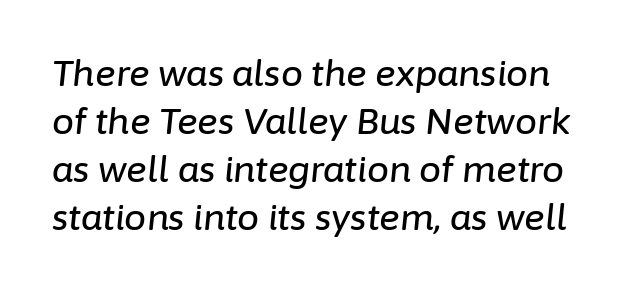
The tracking reads as untouched default to a designer's eye. Interline gaps are of average width in this sample. Here the designer chose a conventional face with non-uniform glyph widths. The strip under each line holds only bare page.
